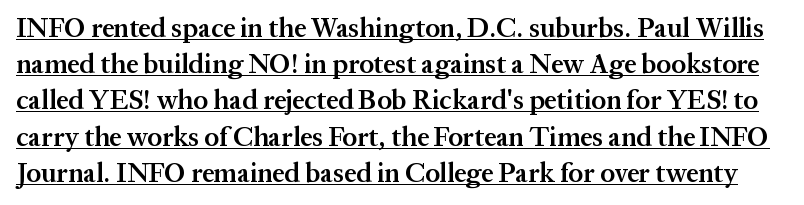
{"italic": "no", "bold": "semi", "underline": "yes", "line_spacing": "normal", "line_spacing_ratio": 1.34, "letter_spacing": "normal", "letter_spacing_em": 0.0, "glyph_px": 27}
